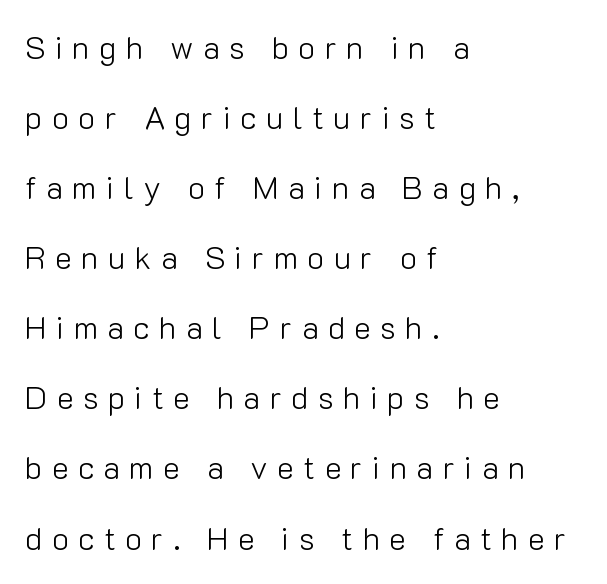
The image shows 32 px light sans-serif type, upright; set left-aligned, loose line spacing (2.19x), unusually wide letter spacing (+0.29 em), not underlined; low stroke contrast and a medium x-height.
